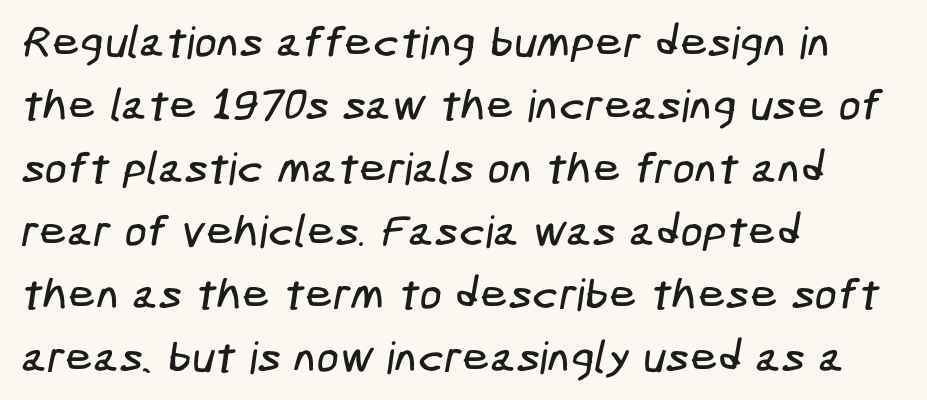
{"serif": "no", "width": "condensed", "stroke_contrast": "low", "x_height": "medium", "underline": "no", "align": "left", "line_spacing": "normal", "line_spacing_ratio": 1.43, "letter_spacing": "normal", "letter_spacing_em": 0.0, "glyph_px": 44}
